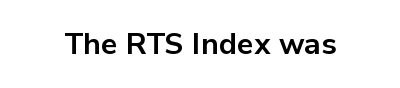
The specimen reads as upright at a glance. In terms of letterform style, serifs are entirely absent. What stands out about the letter spacing? Nothing — it is the standard amount. Chunky letters — that's bold for sure. Proportional: the letters do not fall into vertical columns. Check under the words: just untouched page.
